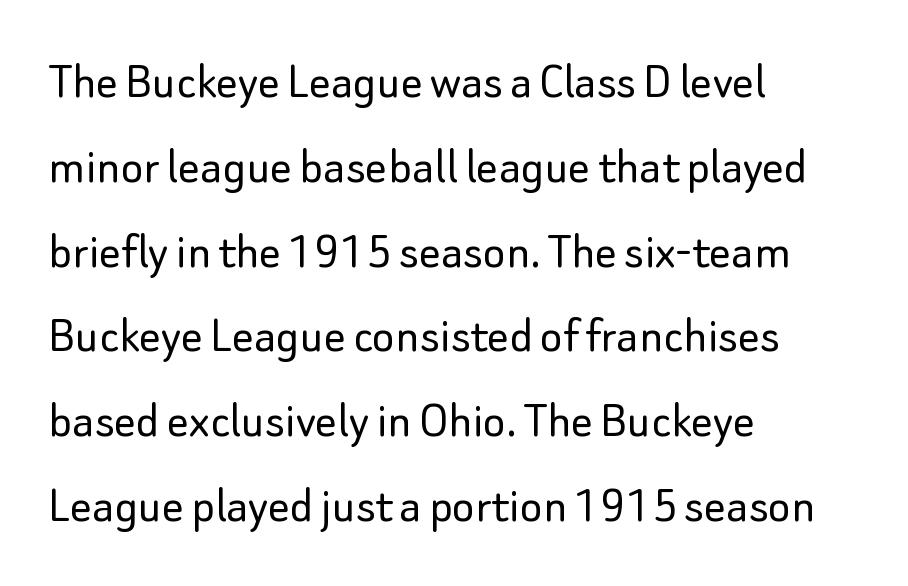
Is this a sans? Yes — the strokes have no serifs. Compared with typical body copy, the letter spacing here is the same. Character widths vary here, with narrow letters taking less room than wide ones. The typography opts for an upright posture over an oblique one. The space between consecutive lines is moderate. The typesetting does not lean heavy: it is not bold.
